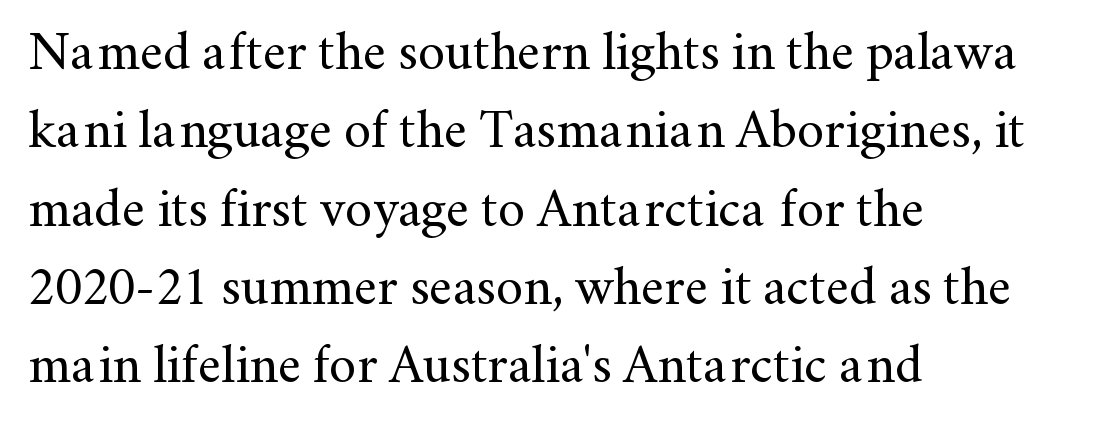
Q: Is the text bold? A: No.
Q: Is the text italic (slanted)? A: No, it is upright.
Q: Is the typeface a serif or a sans-serif typeface? A: Serif.
Q: Is the text underlined? A: No.
Q: How is the paragraph aligned? A: Left-aligned.
Q: Is the spacing between letters normal or unusually wide? A: Normal.
Q: Is the spacing between lines tight, normal or loose? A: Normal.
Q: Width (condensed, normal, or wide)? A: Normal.
Q: Stroke contrast? A: Medium.
Q: x-height? A: Small.
Q: Monospaced? A: No.
